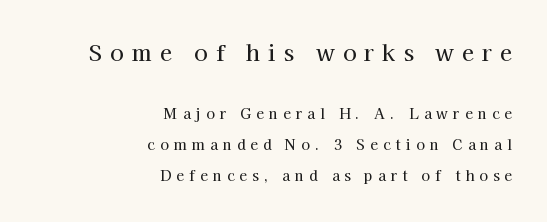
A typesetter would call this heavily tracked-out type. Line ends are locked; line starts wander. Check under the words: just untouched page. Upright lettering throughout.
